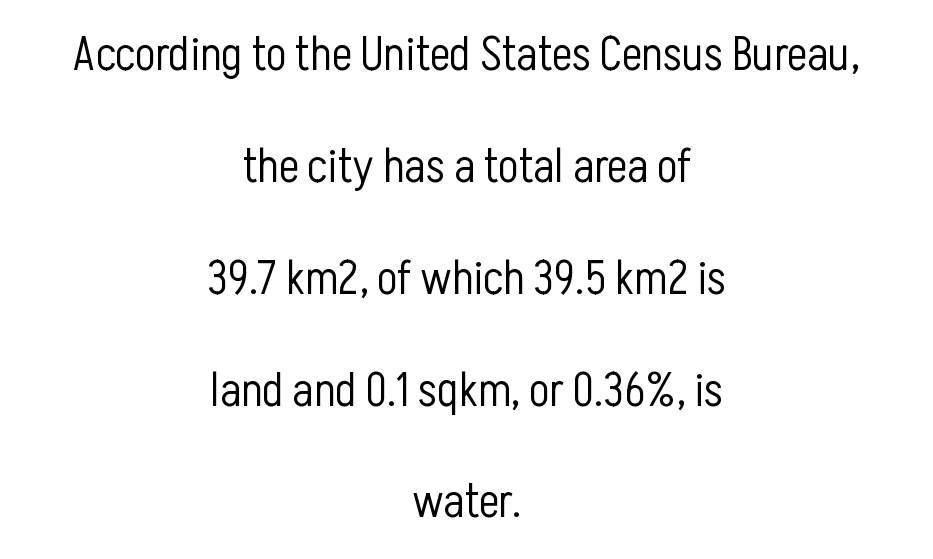
{"serif": "no", "italic": "no", "bold": "no", "weight": "light", "width": "condensed", "stroke_contrast": "low", "x_height": "medium", "monospaced": "no", "underline": "no", "align": "center", "line_spacing": "loose", "line_spacing_ratio": 2.33, "letter_spacing": "normal", "letter_spacing_em": 0.0, "glyph_px": 48}
